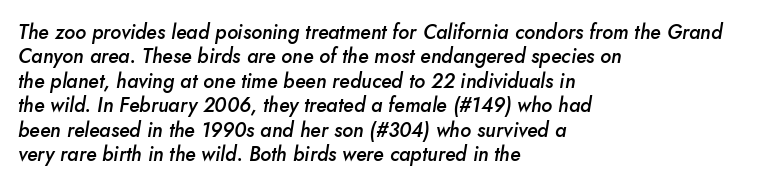
The image shows 20 px text type, italic (leaning right); set left-aligned, line spacing 1.22x, normal letter spacing, not underlined.
